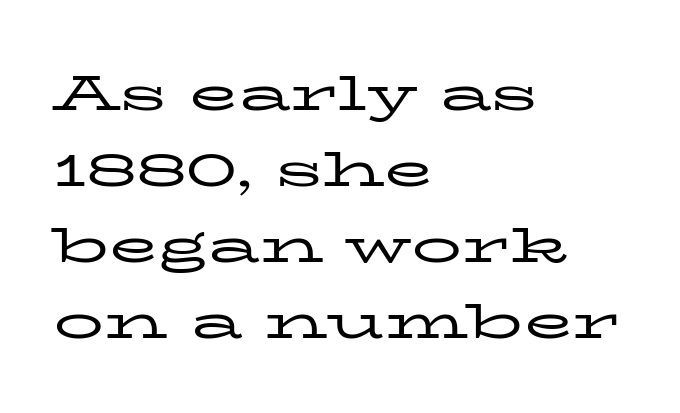
Q: Is the text bold? A: No.
Q: Is the text italic (slanted)? A: No, it is upright.
Q: Is the typeface a serif or a sans-serif typeface? A: Serif.
Q: Is the text underlined? A: No.
Q: How is the paragraph aligned? A: Left-aligned.
Q: Is the spacing between letters normal or unusually wide? A: Normal.
Q: Is the spacing between lines tight, normal or loose? A: Normal.
Q: Width (condensed, normal, or wide)? A: Wide.
Q: Stroke contrast? A: Low.
Q: x-height? A: Medium.
Q: Monospaced? A: No.
